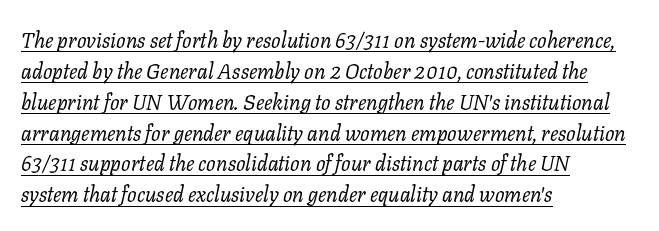
{"italic": "yes", "lean": "right", "slant_degrees": 11, "bold": "no", "underline": "yes", "align": "left", "line_spacing": "normal", "line_spacing_ratio": 1.47, "letter_spacing": "normal", "letter_spacing_em": 0.0, "glyph_px": 21}
